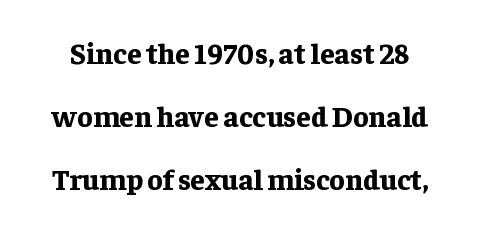
Q: Is the text bold? A: Yes.
Q: Is the text italic (slanted)? A: No, it is upright.
Q: Is the typeface a serif or a sans-serif typeface? A: Serif.
Q: Is the text underlined? A: No.
Q: Is the spacing between letters normal or unusually wide? A: Normal.
Q: Is the spacing between lines tight, normal or loose? A: Loose.
Q: Width (condensed, normal, or wide)? A: Normal.
Q: Stroke contrast? A: Low.
Q: x-height? A: Medium.
Q: Monospaced? A: No.
